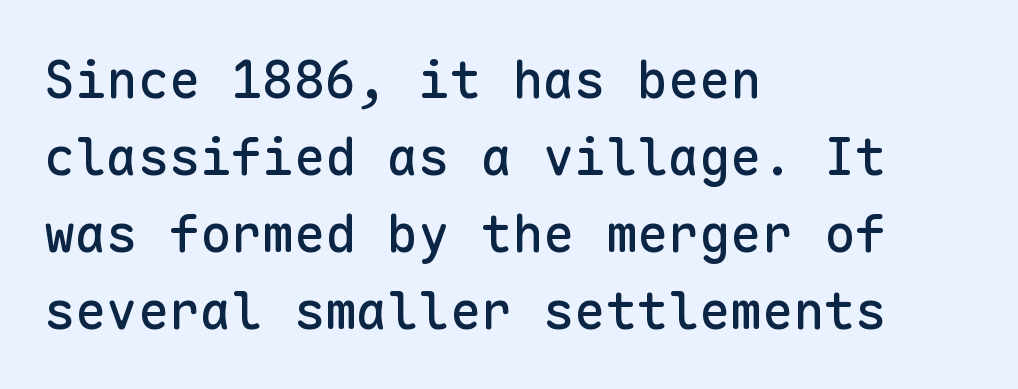
Q: Is the text italic (slanted)? A: No, it is upright.
Q: Is the typeface a serif or a sans-serif typeface? A: Sans-serif.
Q: Is the text underlined? A: No.
Q: How is the paragraph aligned? A: Left-aligned.
Q: Is the spacing between letters normal or unusually wide? A: Normal.
Q: Is the spacing between lines tight, normal or loose? A: Normal.
Q: Width (condensed, normal, or wide)? A: Normal.
Q: Stroke contrast? A: Low.
Q: x-height? A: Medium.
Q: Monospaced? A: Yes.
